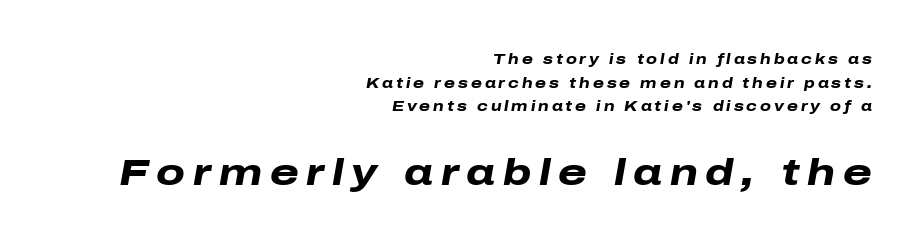
{"italic": "yes", "lean": "right", "slant_degrees": 10, "bold": "yes", "weight": "heavy", "width": "wide", "stroke_contrast": "low", "x_height": "medium", "monospaced": "no", "underline": "no", "align": "right", "line_spacing": "normal", "line_spacing_ratio": 1.69, "letter_spacing": "wide", "letter_spacing_em": 0.21, "larger_block": "second", "size_ratio": 2.64, "glyph_px": 37}
